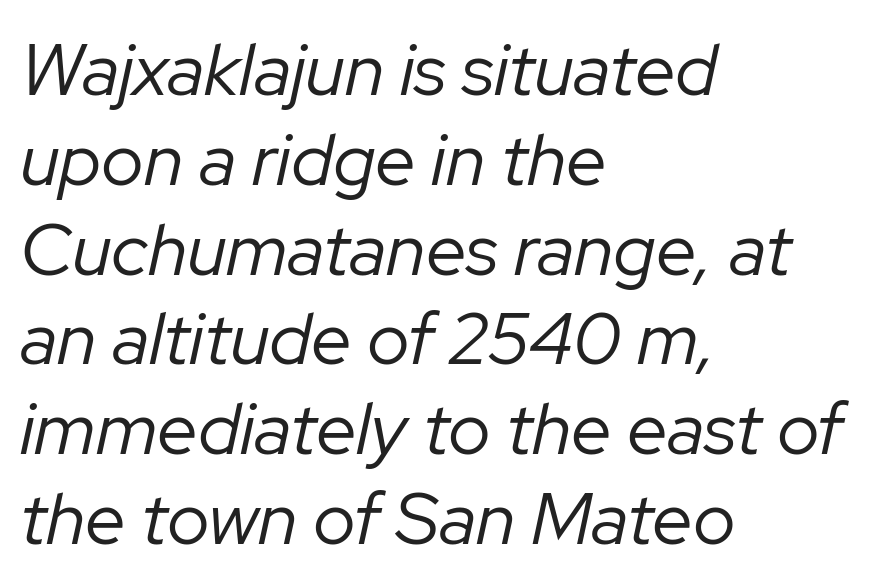
Q: Is the text bold? A: No.
Q: Is the text italic (slanted)? A: Yes, it leans right by about 12 degrees.
Q: Is the text underlined? A: No.
Q: How is the paragraph aligned? A: Left-aligned.
Q: Is the spacing between letters normal or unusually wide? A: Normal.
Q: Width (condensed, normal, or wide)? A: Normal.
Q: Stroke contrast? A: Low.
Q: x-height? A: Medium.
Q: Monospaced? A: No.
